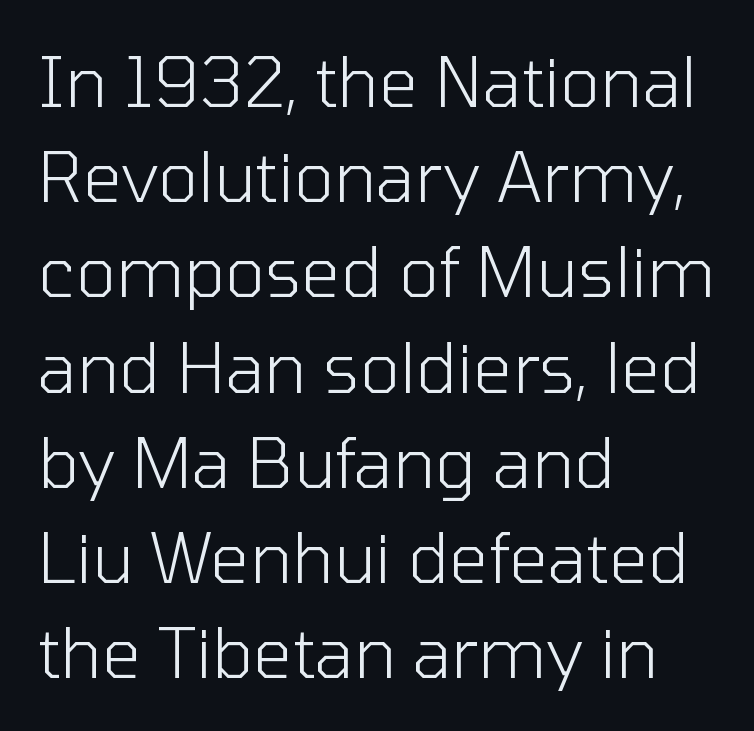
Q: Is the text bold? A: No.
Q: Is the text italic (slanted)? A: No, it is upright.
Q: Is the typeface a serif or a sans-serif typeface? A: Sans-serif.
Q: Is the text underlined? A: No.
Q: How is the paragraph aligned? A: Left-aligned.
Q: Is the spacing between letters normal or unusually wide? A: Normal.
Q: Is the spacing between lines tight, normal or loose? A: Normal.
Q: Width (condensed, normal, or wide)? A: Normal.
Q: Stroke contrast? A: Low.
Q: x-height? A: Medium.
Q: Monospaced? A: No.
